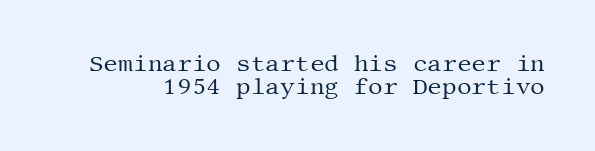
Q: Is the text bold? A: No.
Q: Is the text italic (slanted)? A: No, it is upright.
Q: Is the text underlined? A: No.
Q: Is the spacing between letters normal or unusually wide? A: Normal.
Q: Is the spacing between lines tight, normal or loose? A: Tight.
